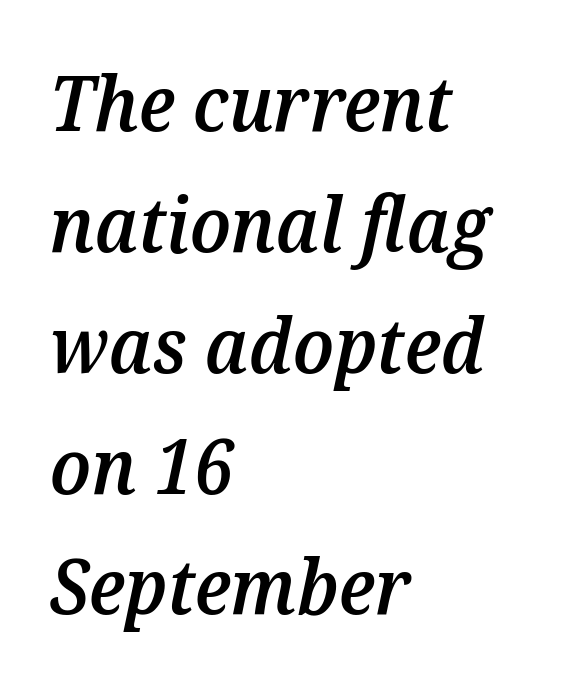
{"italic": "yes", "lean": "right", "slant_degrees": 12, "bold": "semi", "weight": "semibold", "width": "normal", "stroke_contrast": "medium", "x_height": "medium", "monospaced": "no", "underline": "no", "align": "left", "line_spacing": "normal", "line_spacing_ratio": 1.59, "letter_spacing": "normal", "letter_spacing_em": 0.0, "glyph_px": 76}
